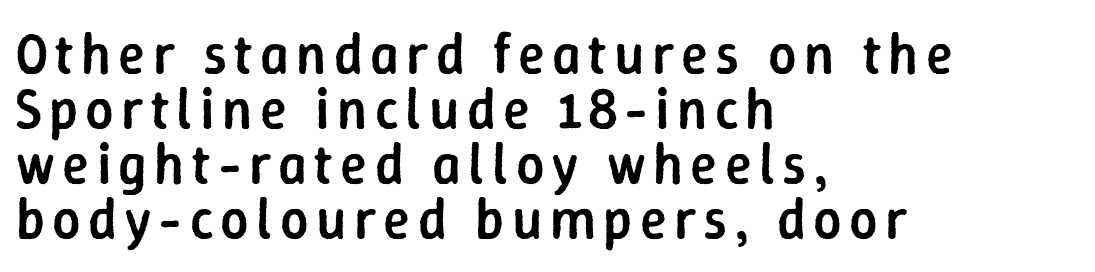
{"serif": "no", "italic": "no", "bold": "semi", "weight": "semibold", "width": "normal", "stroke_contrast": "low", "x_height": "medium", "monospaced": "no", "underline": "no", "align": "left", "line_spacing": "tight", "line_spacing_ratio": 0.98, "glyph_px": 56}
